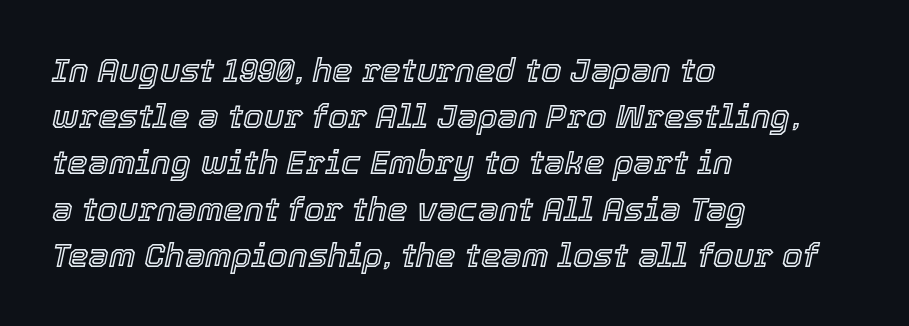
{"italic": "yes", "lean": "right", "slant_degrees": 12, "width": "normal", "x_height": "medium", "monospaced": "no", "underline": "no", "align": "left", "line_spacing": "normal", "line_spacing_ratio": 1.4, "letter_spacing": "normal", "letter_spacing_em": 0.0, "glyph_px": 33}
